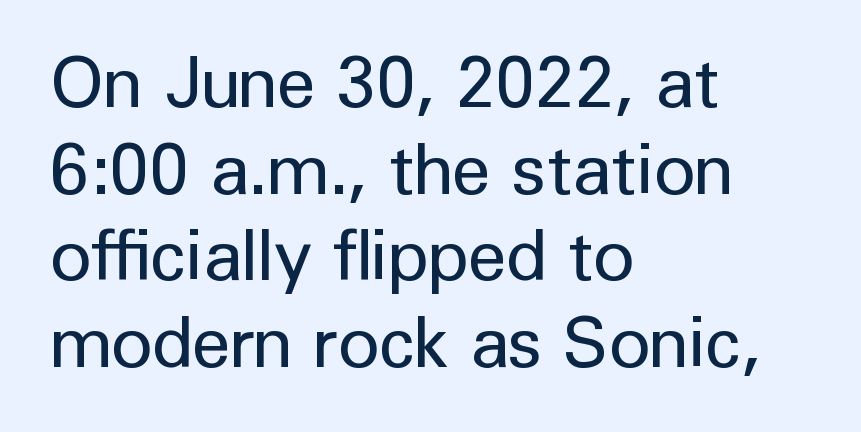
The image shows 71 px regular-weight sans-serif type, upright; set left-aligned, line spacing 1.22x, normal letter spacing, not underlined; low stroke contrast and a medium x-height.
